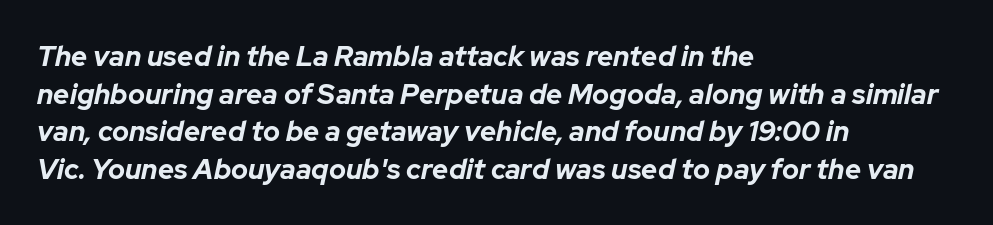
The letters sit at their default tracking, neither squeezed nor spread. Note the varied advance widths — an 'i' is clearly narrower than an 'm'. Descender tails drop into unmarked territory. The specimen reads as italic at a glance.
